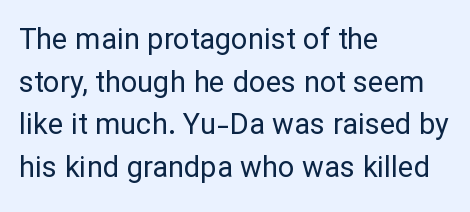
The image shows 29 px regular-weight sans-serif type, upright; set left-aligned, normal line spacing (1.47x), normal letter spacing, not underlined; low stroke contrast and a medium x-height.
